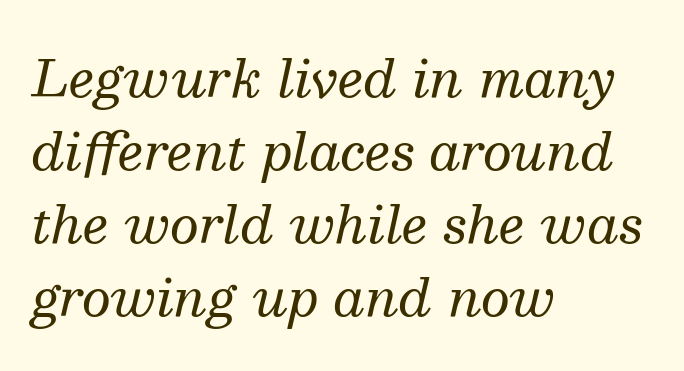
The image shows 51 px regular-weight serif type, italic (leaning right); set left-aligned, normal line spacing (1.43x), normal letter spacing, not underlined; medium stroke contrast and a medium x-height.
